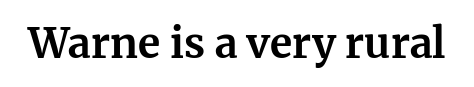
The glyphs in this specimen are seriffed. This sample has the flowing, uneven cadence of proportional lettering. Each glyph is drawn with heavy, bold strokes. Vertical strokes here are truly vertical. A typesetter would call this zero additional tracking. A clean baseline with only descenders dipping below it.
